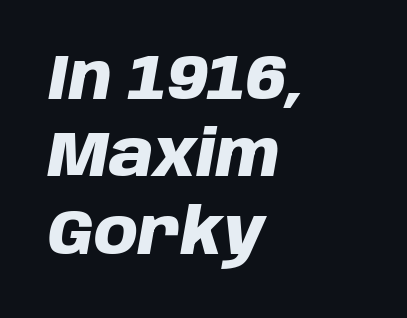
{"italic": "yes", "lean": "right", "slant_degrees": 10, "bold": "yes", "weight": "heavy", "width": "normal", "stroke_contrast": "low", "x_height": "large", "monospaced": "no", "underline": "no", "align": "left", "line_spacing_ratio": 1.23, "letter_spacing": "normal", "letter_spacing_em": 0.0, "glyph_px": 63}
